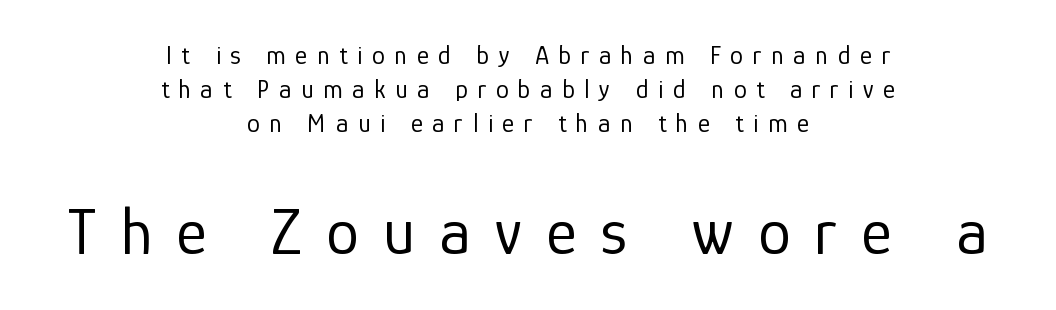
Spacing between characters has been opened up far beyond the box default. The words here are not underlined. Nothing heavy about these letters — not bold at all. Each letter keeps its own natural width here, so spacing adapts to shape. If you squint, the bottom block still reads clearly — it's the larger of the two.
